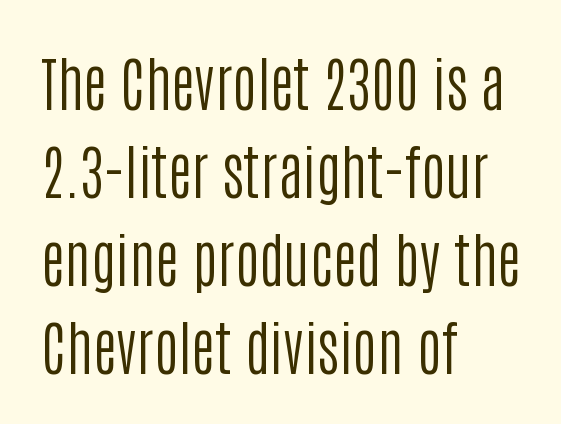
Q: Is the text bold? A: No.
Q: Is the text italic (slanted)? A: No, it is upright.
Q: Is the typeface a serif or a sans-serif typeface? A: Sans-serif.
Q: Is the text underlined? A: No.
Q: How is the paragraph aligned? A: Left-aligned.
Q: Is the spacing between letters normal or unusually wide? A: Normal.
Q: Is the spacing between lines tight, normal or loose? A: Normal.
Q: Width (condensed, normal, or wide)? A: Condensed.
Q: Stroke contrast? A: Low.
Q: x-height? A: Large.
Q: Monospaced? A: No.
